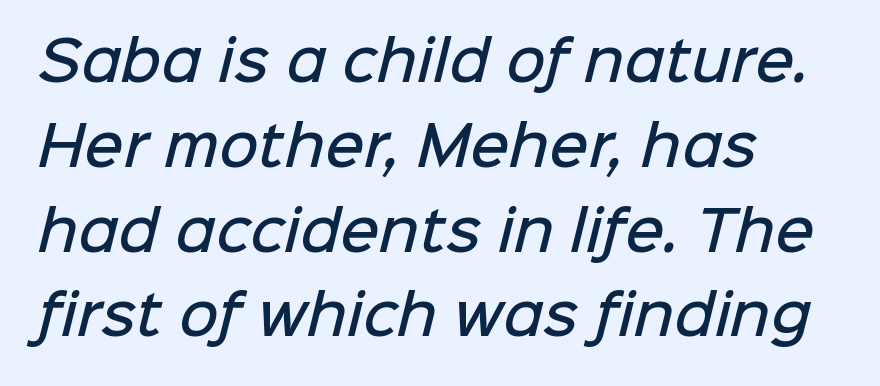
Which margin do the lines hug? The left one — the right edge is uneven. In terms of letterspacing, this is plain default setting. The specimen omits any rule beneath the text block's lines. Heft: intermediate — a semibold.
